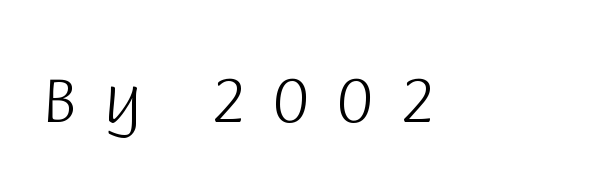
Looks like regular typesetting: each glyph gets only the width it needs. The passage shown is typeset with a sans-serif family. Quick note: not italic, upright. Heaviness? Minimal to ordinary, like unemphasized prose. The rendering inserts visible extra space after every character.
